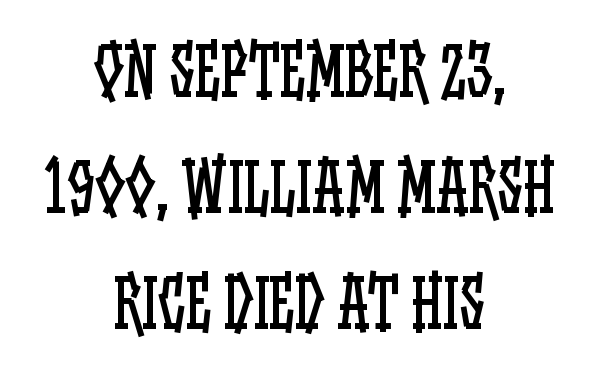
Q: Is the text bold? A: No.
Q: Is the text italic (slanted)? A: No, it is upright.
Q: Is the text underlined? A: No.
Q: How is the paragraph aligned? A: Centered.
Q: Is the spacing between letters normal or unusually wide? A: Normal.
Q: Width (condensed, normal, or wide)? A: Condensed.
Q: Stroke contrast? A: Low.
Q: x-height? A: Large.
Q: Monospaced? A: No.
